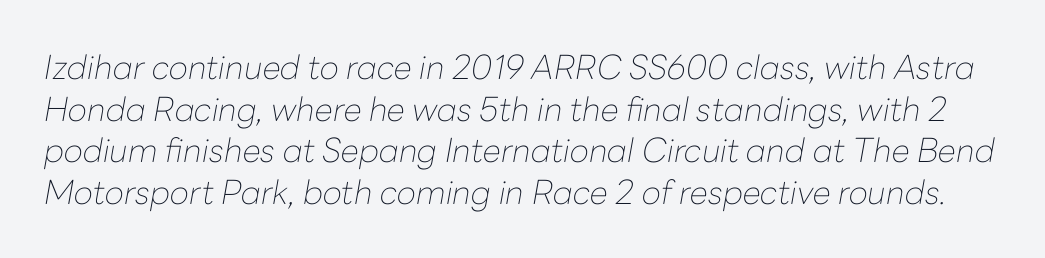
{"italic": "yes", "lean": "right", "slant_degrees": 10, "bold": "no", "weight": "thin", "width": "normal", "stroke_contrast": "low", "x_height": "medium", "monospaced": "no", "underline": "no", "line_spacing": "normal", "line_spacing_ratio": 1.26, "letter_spacing": "normal", "letter_spacing_em": 0.0, "glyph_px": 33}
